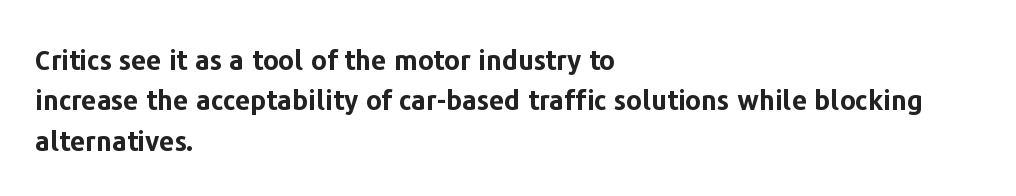
Look at the tracking — it's just the regular setting, nothing added. A classic flush-left, rag-right setting is used for this passage. Lines of text with bare space underneath. The font's upright variant was chosen for this text.
